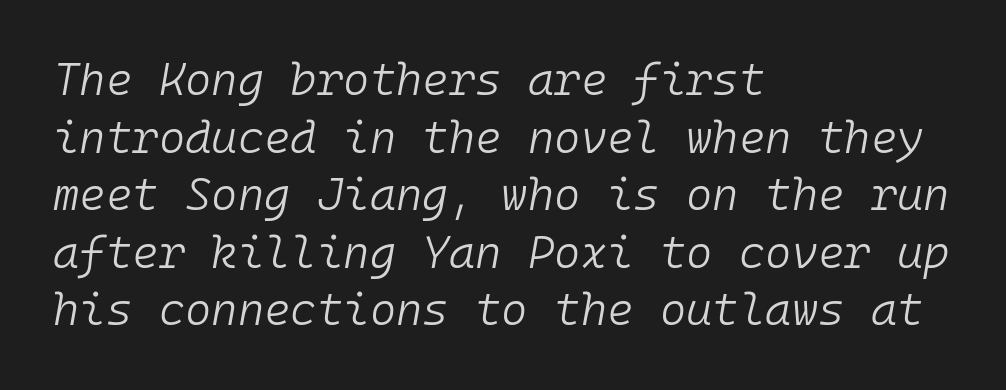
The image shows 45 px light type, italic (leaning right), monospaced; set left-aligned, normal line spacing (1.28x), normal letter spacing, not underlined; low stroke contrast and a medium x-height.
